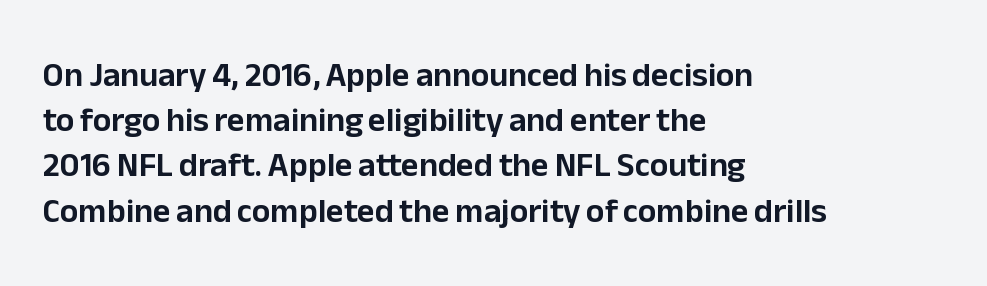
{"serif": "no", "italic": "no", "width": "normal", "stroke_contrast": "low", "x_height": "medium", "monospaced": "no", "underline": "no", "align": "left", "line_spacing": "normal", "line_spacing_ratio": 1.33, "letter_spacing": "normal", "letter_spacing_em": 0.0, "glyph_px": 34}
